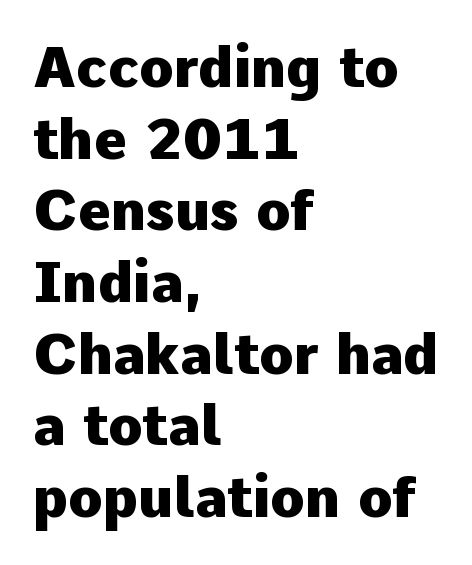
The image shows 56 px heavy sans-serif type, upright; set left-aligned, normal line spacing (1.28x), normal letter spacing, not underlined; low stroke contrast and a medium x-height.
